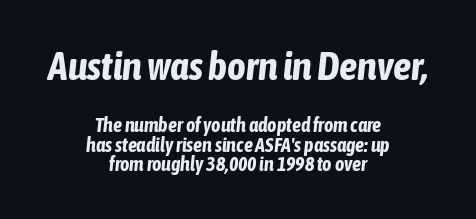
{"italic": "yes", "lean": "right", "slant_degrees": 6, "bold": "yes", "weight": "bold", "width": "condensed", "stroke_contrast": "low", "x_height": "medium", "monospaced": "no", "underline": "no", "align": "center", "line_spacing": "tight", "line_spacing_ratio": 0.98, "letter_spacing": "normal", "letter_spacing_em": 0.0, "larger_block": "first", "size_ratio": 2.0, "glyph_px": 40}
